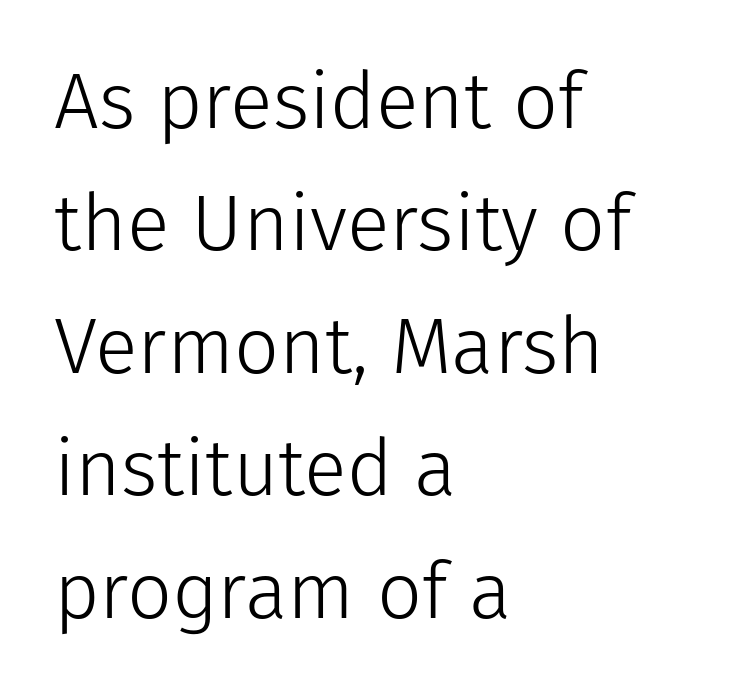
{"serif": "no", "italic": "no", "bold": "no", "weight": "light", "width": "normal", "stroke_contrast": "low", "x_height": "medium", "monospaced": "no", "underline": "no", "align": "left", "line_spacing": "normal", "line_spacing_ratio": 1.55, "letter_spacing": "normal", "letter_spacing_em": 0.0, "glyph_px": 79}
